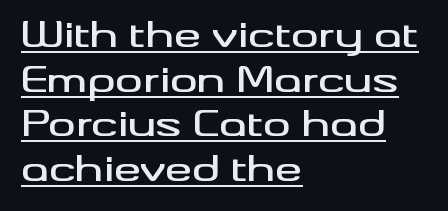
Q: Is the text italic (slanted)? A: No, it is upright.
Q: Is the typeface a serif or a sans-serif typeface? A: Sans-serif.
Q: Is the text underlined? A: Yes.
Q: How is the paragraph aligned? A: Left-aligned.
Q: Is the spacing between letters normal or unusually wide? A: Normal.
Q: Is the spacing between lines tight, normal or loose? A: Normal.
Q: Width (condensed, normal, or wide)? A: Wide.
Q: Stroke contrast? A: Medium.
Q: x-height? A: Small.
Q: Monospaced? A: No.
